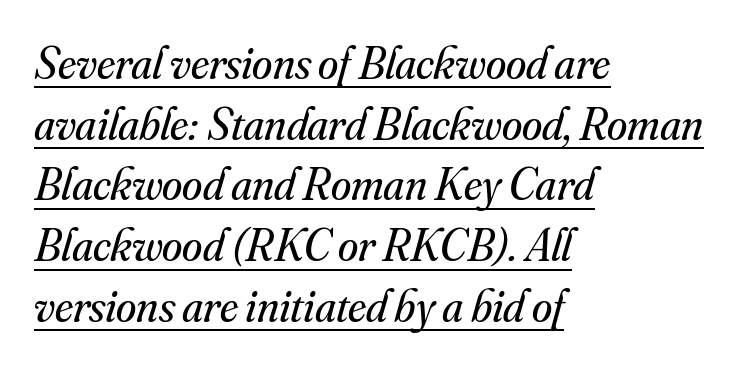
Q: Is the text bold? A: No.
Q: Is the text italic (slanted)? A: Yes, it leans right by about 16 degrees.
Q: Is the typeface a serif or a sans-serif typeface? A: Serif.
Q: Is the text underlined? A: Yes.
Q: How is the paragraph aligned? A: Left-aligned.
Q: Is the spacing between letters normal or unusually wide? A: Normal.
Q: Is the spacing between lines tight, normal or loose? A: Normal.
Q: Width (condensed, normal, or wide)? A: Normal.
Q: Stroke contrast? A: Medium.
Q: x-height? A: Small.
Q: Monospaced? A: No.
